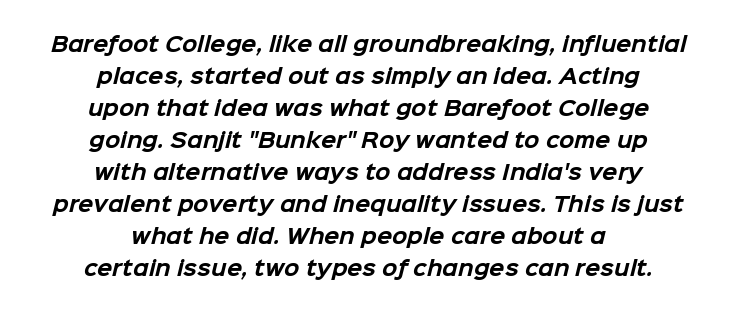
These words are printed bold, with thick strokes throughout. Line starts and ends both wander, symmetrically. Students, note that the glyphs here touch the page at normal intervals. Interline gaps are of average width in this sample. Glance below the letters and you will spot only blank space.
